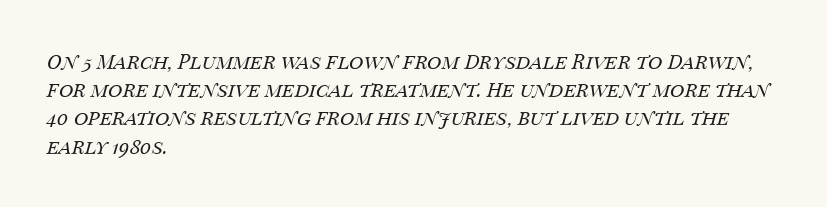
{"italic": "yes", "lean": "right", "slant_degrees": 14, "bold": "no", "underline": "no", "align": "left", "line_spacing": "normal", "line_spacing_ratio": 1.41, "letter_spacing": "normal", "letter_spacing_em": 0.0, "glyph_px": 20}
